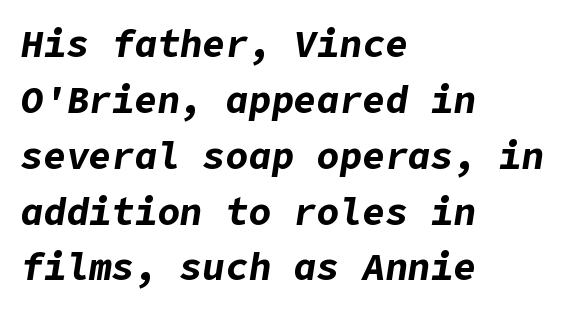
Q: Is the text bold? A: Yes.
Q: Is the text italic (slanted)? A: Yes, it leans right by about 9 degrees.
Q: Is the text underlined? A: No.
Q: How is the paragraph aligned? A: Left-aligned.
Q: Is the spacing between letters normal or unusually wide? A: Normal.
Q: Is the spacing between lines tight, normal or loose? A: Normal.
Q: Width (condensed, normal, or wide)? A: Normal.
Q: Stroke contrast? A: Low.
Q: x-height? A: Medium.
